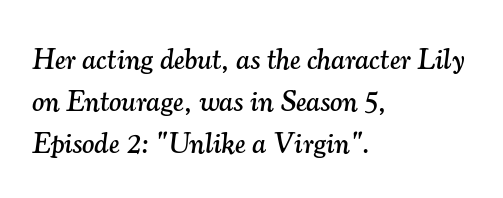
{"serif": "yes", "italic": "yes", "lean": "right", "slant_degrees": 7, "width": "normal", "stroke_contrast": "medium", "x_height": "small", "monospaced": "no", "underline": "no", "align": "left", "line_spacing": "normal", "line_spacing_ratio": 1.44, "letter_spacing": "normal", "letter_spacing_em": 0.0, "glyph_px": 29}
